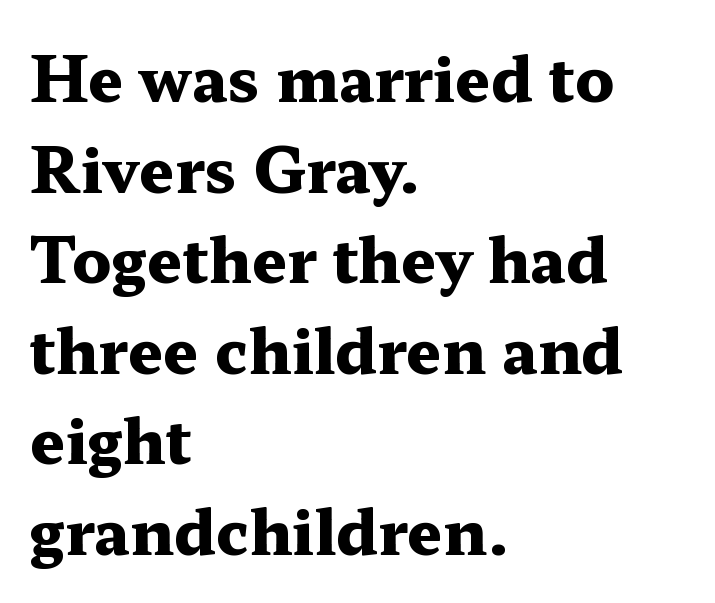
Q: Is the text bold? A: Yes.
Q: Is the text italic (slanted)? A: No, it is upright.
Q: Is the typeface a serif or a sans-serif typeface? A: Serif.
Q: Is the text underlined? A: No.
Q: How is the paragraph aligned? A: Left-aligned.
Q: Is the spacing between letters normal or unusually wide? A: Normal.
Q: Is the spacing between lines tight, normal or loose? A: Normal.
Q: Width (condensed, normal, or wide)? A: Wide.
Q: Stroke contrast? A: Medium.
Q: x-height? A: Medium.
Q: Monospaced? A: No.
